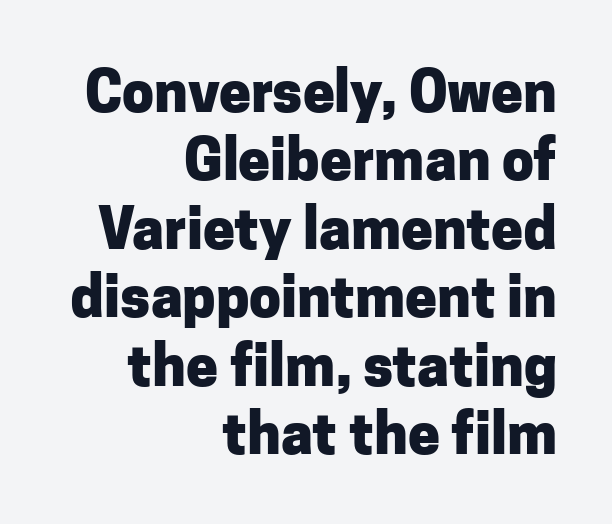
{"serif": "no", "italic": "no", "bold": "yes", "weight": "heavy", "width": "normal", "stroke_contrast": "low", "x_height": "medium", "monospaced": "no", "underline": "no", "align": "right", "line_spacing_ratio": 1.2, "letter_spacing": "normal", "letter_spacing_em": 0.0, "glyph_px": 57}
